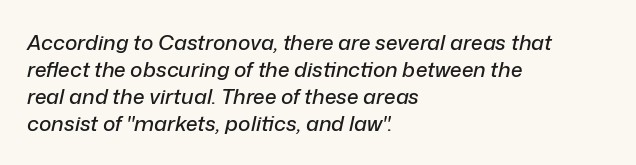
{"italic": "yes", "lean": "right", "slant_degrees": 12, "underline": "no", "align": "left", "line_spacing": "normal", "line_spacing_ratio": 1.28, "letter_spacing": "normal", "letter_spacing_em": 0.0, "glyph_px": 21}
